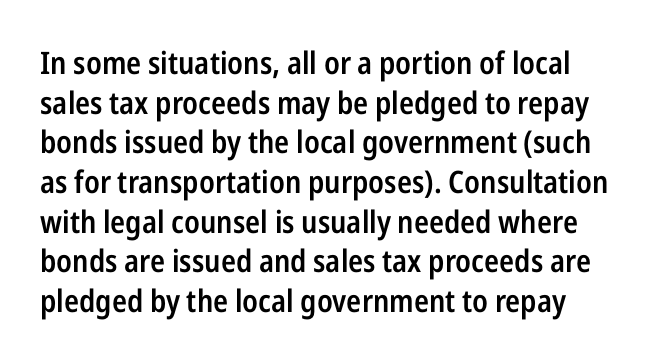
The typesetting leans somewhat heavy: a semibold. Is this a fixed-width face? No — the glyphs have proportional, varying widths. Clear beneath every line of the passage. Nope, no serifs anywhere on these letters. The lettering stays uniformly vertical, giving the passage a roman look. Glyph-to-glyph distance matches everyday printed text.
